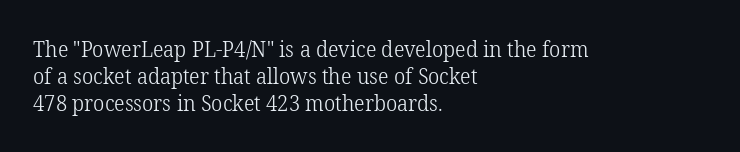
Q: Is the text bold? A: No.
Q: Is the text italic (slanted)? A: No, it is upright.
Q: Is the text underlined? A: No.
Q: How is the paragraph aligned? A: Left-aligned.
Q: Is the spacing between letters normal or unusually wide? A: Normal.
